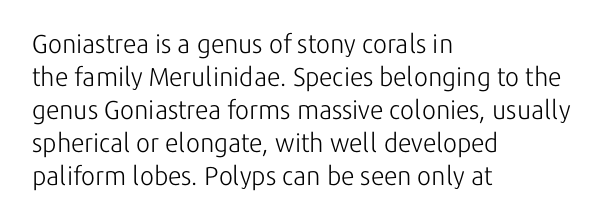
Q: Is the text bold? A: No.
Q: Is the text italic (slanted)? A: No, it is upright.
Q: Is the text underlined? A: No.
Q: How is the paragraph aligned? A: Left-aligned.
Q: Is the spacing between letters normal or unusually wide? A: Normal.
Q: Is the spacing between lines tight, normal or loose? A: Normal.
